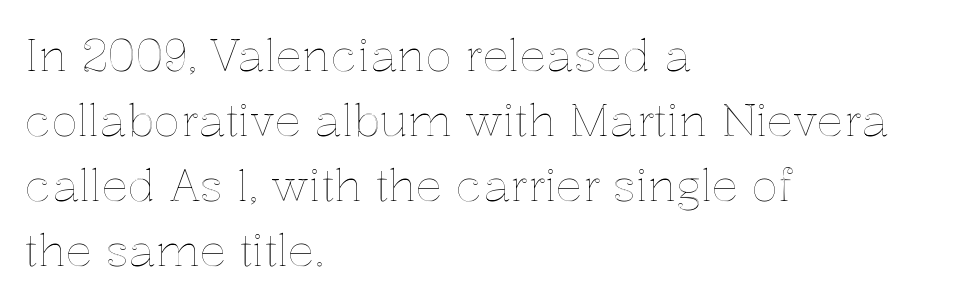
{"italic": "no", "width": "normal", "x_height": "medium", "monospaced": "no", "underline": "no", "align": "left", "line_spacing": "normal", "line_spacing_ratio": 1.48, "letter_spacing": "normal", "letter_spacing_em": 0.0, "glyph_px": 44}
